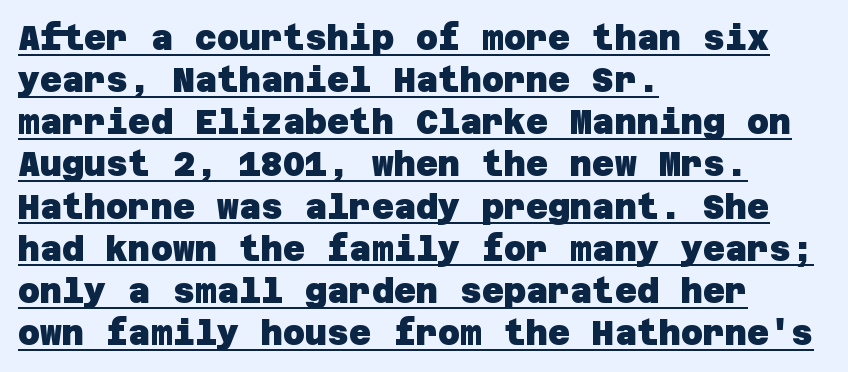
The image shows 34 px heavy sans-serif type; set left-aligned, line spacing 1.24x, normal letter spacing, underlined; low stroke contrast and a large x-height.
